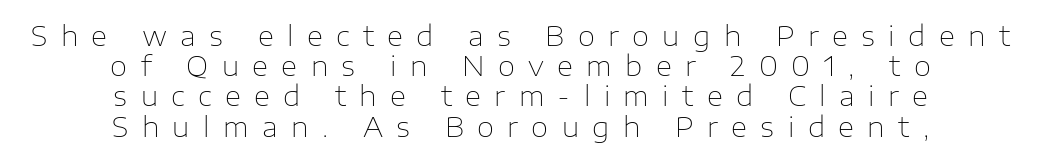
The leading is snug, giving the passage a crowded texture. Teacher's note: observe the equal gaps on both sides — that is centered alignment. Nothing sits at the stroke ends, so this counts as sans-serif. Every stem runs plumb, perpendicular to the baseline. A typesetter would call this proportional, since set widths differ per character. The strip under each line holds only bare page.
